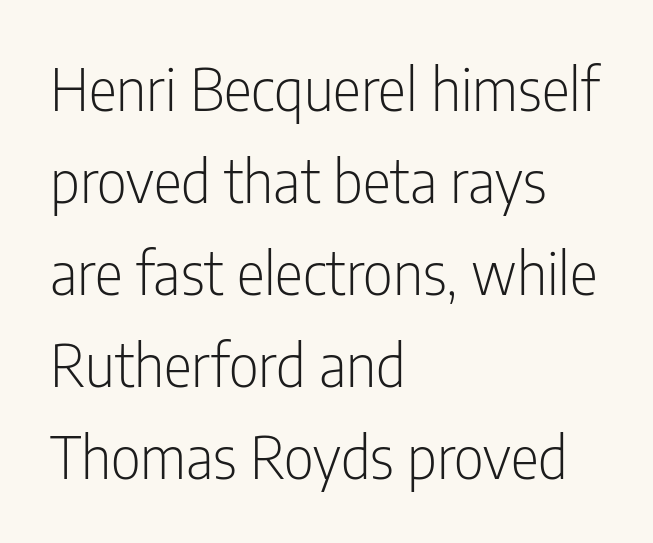
{"serif": "no", "italic": "no", "bold": "no", "weight": "light", "width": "condensed", "stroke_contrast": "low", "x_height": "medium", "monospaced": "no", "underline": "no", "align": "left", "line_spacing": "normal", "line_spacing_ratio": 1.56, "letter_spacing": "normal", "letter_spacing_em": 0.0, "glyph_px": 59}
